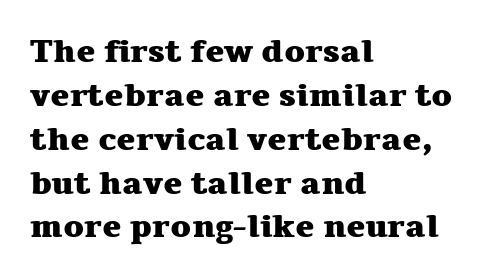
The image shows 32 px heavy, wide serif type, upright; set left-aligned, normal line spacing (1.37x), normal letter spacing, not underlined; medium stroke contrast and a medium x-height.
